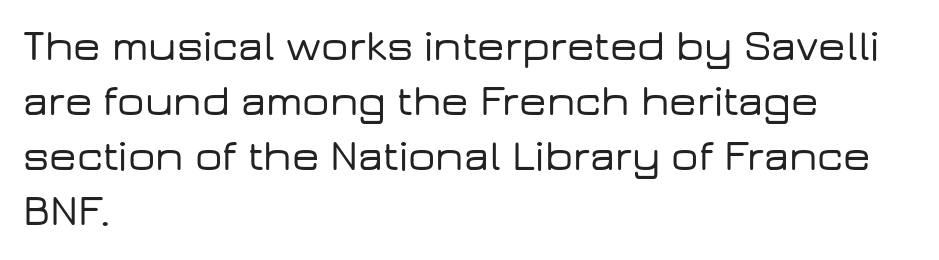
{"serif": "no", "italic": "no", "width": "wide", "stroke_contrast": "low", "x_height": "medium", "monospaced": "no", "underline": "no", "align": "left", "line_spacing": "normal", "line_spacing_ratio": 1.28, "letter_spacing": "normal", "letter_spacing_em": 0.0, "glyph_px": 43}
